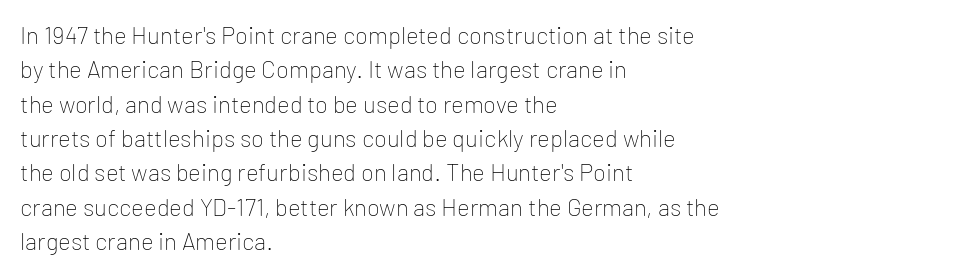
Q: Is the text bold? A: No.
Q: Is the text italic (slanted)? A: No, it is upright.
Q: Is the text underlined? A: No.
Q: How is the paragraph aligned? A: Left-aligned.
Q: Is the spacing between letters normal or unusually wide? A: Normal.
Q: Is the spacing between lines tight, normal or loose? A: Normal.
